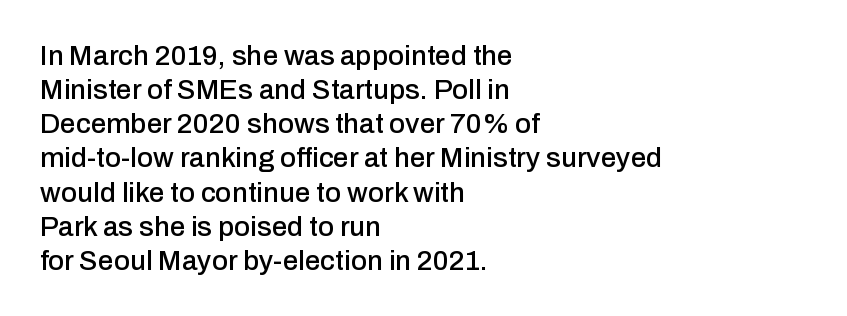
The image shows 28 px sans-serif type, upright; set left-aligned, line spacing 1.22x, normal letter spacing, not underlined; low stroke contrast and a medium x-height.
